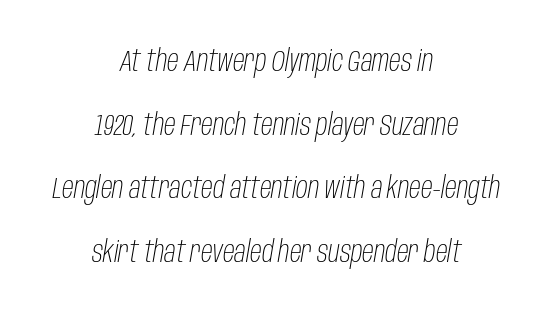
Q: Is the text bold? A: No.
Q: Is the text italic (slanted)? A: Yes, it leans right by about 10 degrees.
Q: Is the text underlined? A: No.
Q: How is the paragraph aligned? A: Centered.
Q: Is the spacing between letters normal or unusually wide? A: Normal.
Q: Is the spacing between lines tight, normal or loose? A: Loose.
Q: Width (condensed, normal, or wide)? A: Condensed.
Q: Stroke contrast? A: Low.
Q: x-height? A: Large.
Q: Monospaced? A: No.
